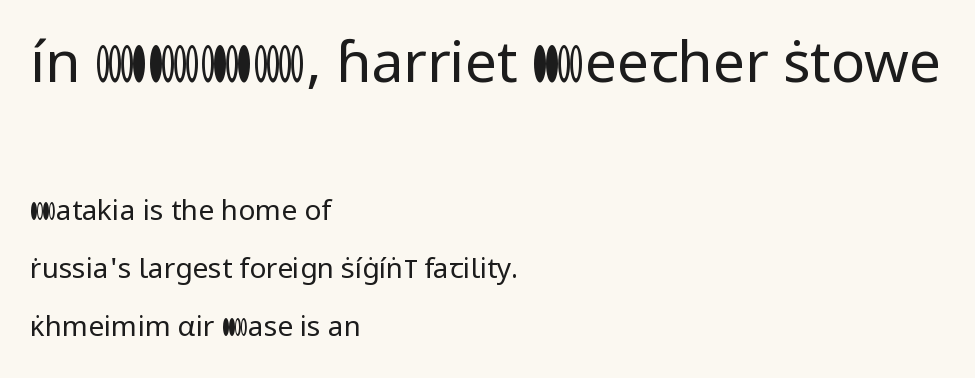
No italicization has been applied; the sample stays upright. No extra ink here — the face is not bold. The block sitting higher on the canvas is the one with enlarged characters. Leading is clearly above the norm, producing a sparse column.
